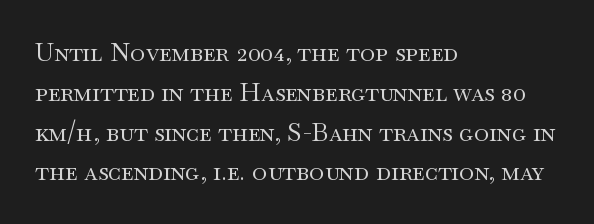
The image shows 26 px text type, upright; set left-aligned, normal line spacing (1.53x), normal letter spacing, not underlined.
